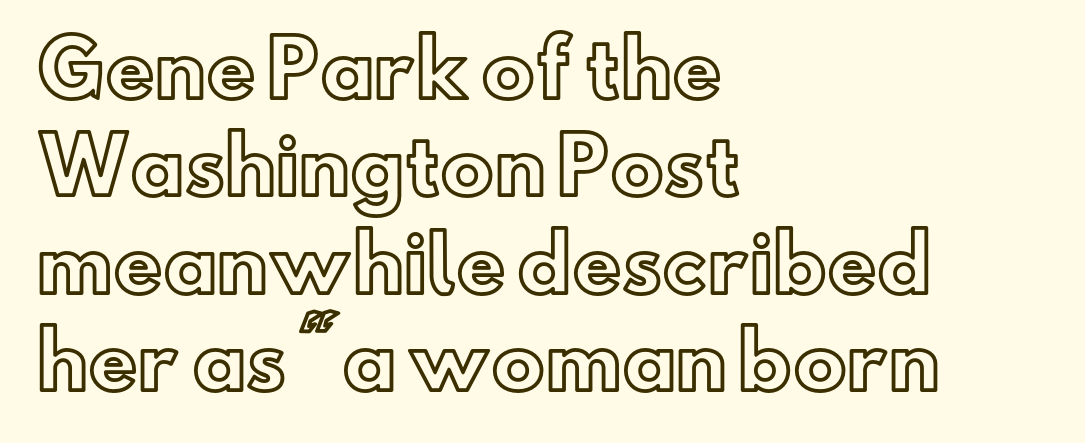
Q: Is the text italic (slanted)? A: No, it is upright.
Q: Is the text underlined? A: No.
Q: How is the paragraph aligned? A: Left-aligned.
Q: Is the spacing between letters normal or unusually wide? A: Normal.
Q: Is the spacing between lines tight, normal or loose? A: Normal.
Q: Width (condensed, normal, or wide)? A: Normal.
Q: x-height? A: Small.
Q: Monospaced? A: No.
